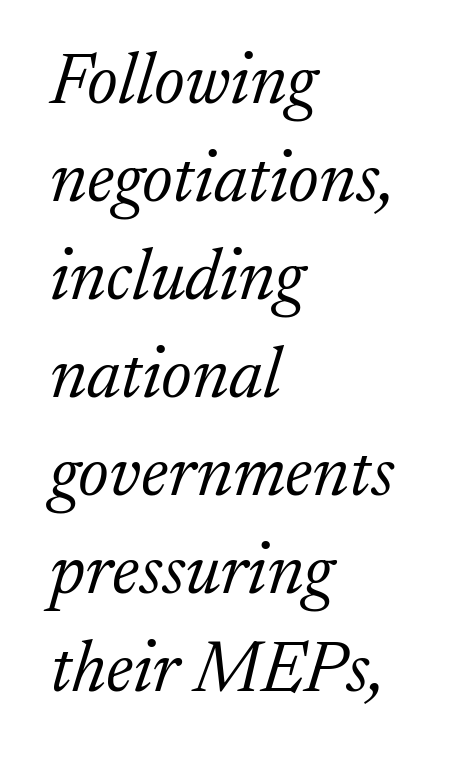
Horizontal alignment here is leftward, the default for most running prose. Unbolded letterforms with no extra heft. Tall strokes in this sample are angled rather than plumb. The line texture is even and compact thanks to regular tracking. The letters advance in unequal steps, a hallmark of proportional type.
